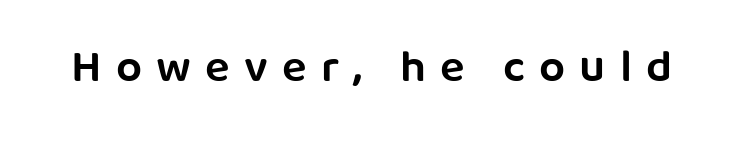
The letters stand upright; this is a roman face. Each letter's strokes conclude bluntly, with no projecting serifs. Firm but not heavy-handed strokes: this text is semibold. Anything drawn beneath the words? Only blank space.
